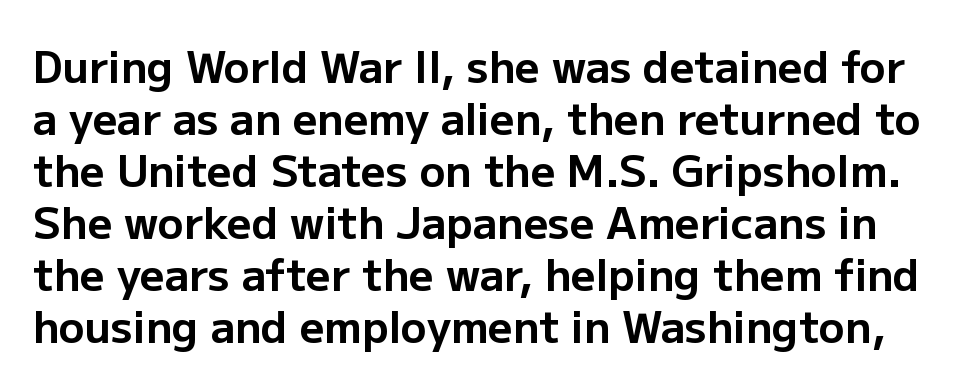
The passage shown is typed in a proportional face where columns would drift. Lines of text with bare space underneath. Characters remain perfectly vertical along every line. Stroke thickness is high; the sample reads as a true bold. A typesetter would label this face a sans. Does extra space separate the letters? No, they use regular spacing.
